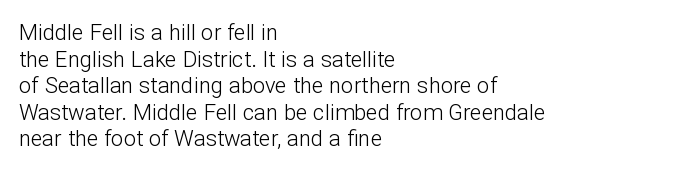
{"italic": "no", "bold": "no", "underline": "no", "align": "left", "line_spacing_ratio": 1.21, "letter_spacing": "normal", "letter_spacing_em": 0.0, "glyph_px": 22}
